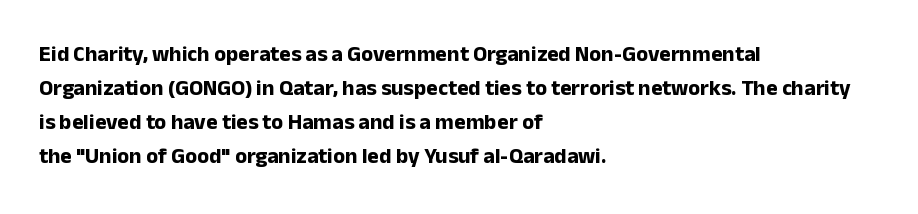
The lettering holds an erect, upright posture throughout. No word sits above an underline. Thick stems and heavy bowls — unmistakably bold. How are the letters spaced? Ordinarily, with no added tracking. Line beginnings align vertically; line endings do not.
